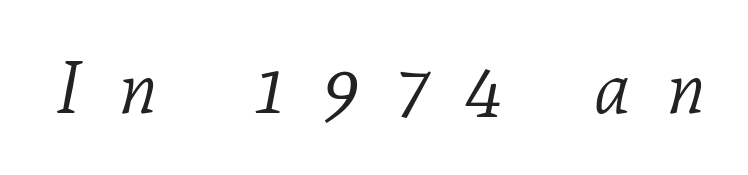
{"serif": "yes", "italic": "yes", "lean": "right", "slant_degrees": 11, "bold": "no", "weight": "light", "width": "normal", "stroke_contrast": "low", "x_height": "medium", "monospaced": "no", "underline": "no", "letter_spacing": "wide", "letter_spacing_em": 0.49, "glyph_px": 74}
